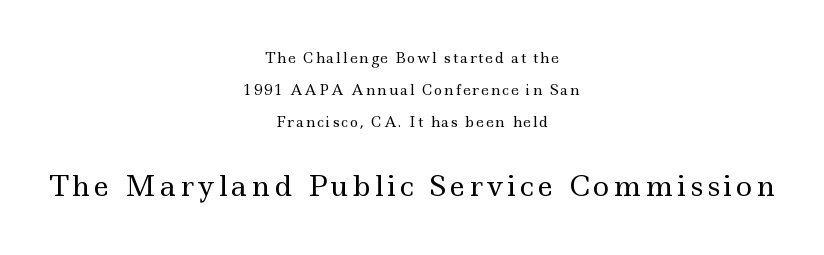
Does the lettering tilt? It doesn't — this is upright. The compositor balanced each line on the midline. Each letter keeps its own natural width here, so spacing adapts to shape. Classification — serif.
